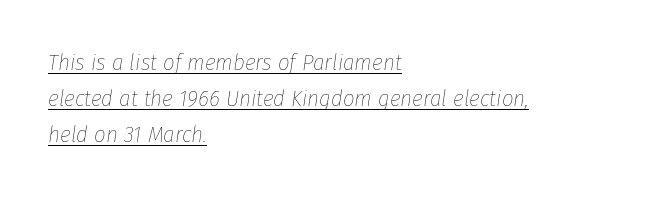
The lines in this sample share a left origin and differ only in where they stop. Slant detected: the letters are inclined. Stems and bowls with no extra thickness — not bold. What stands out about the letter spacing? Nothing — it is the standard amount. The designer left line spacing at the default.
